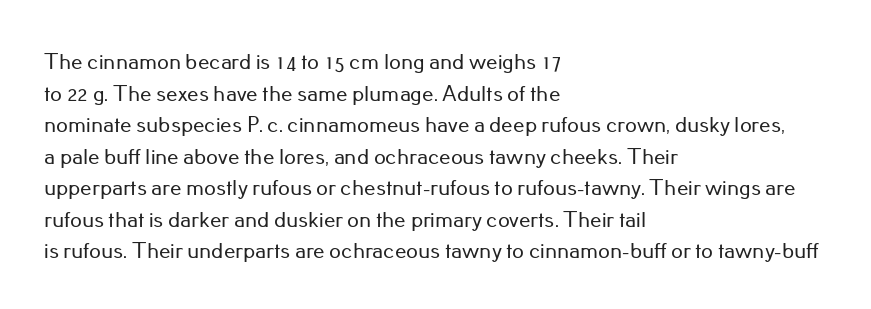
{"italic": "no", "underline": "no", "align": "left", "line_spacing": "normal", "line_spacing_ratio": 1.37, "letter_spacing": "normal", "letter_spacing_em": 0.0, "glyph_px": 23}
